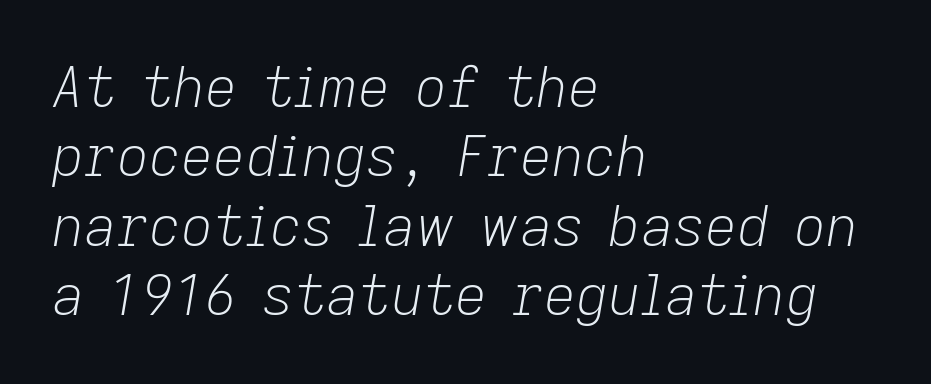
{"italic": "yes", "lean": "right", "slant_degrees": 9, "bold": "no", "weight": "light", "width": "normal", "stroke_contrast": "low", "x_height": "medium", "monospaced": "no", "underline": "no", "align": "left", "line_spacing_ratio": 1.24, "letter_spacing": "normal", "letter_spacing_em": 0.0, "glyph_px": 56}
